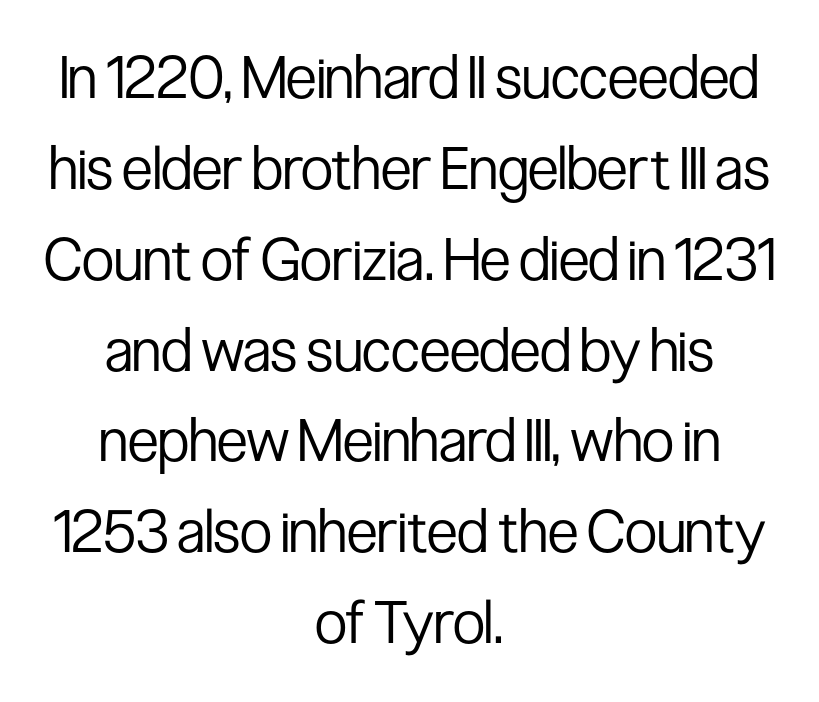
Horizontally, the lines are justified to the midpoint only. This sample uses a sans-serif face. Looks like regular typesetting: each glyph gets only the width it needs. Underline: absent. The lettering stays uniformly vertical, giving the passage a roman look.
